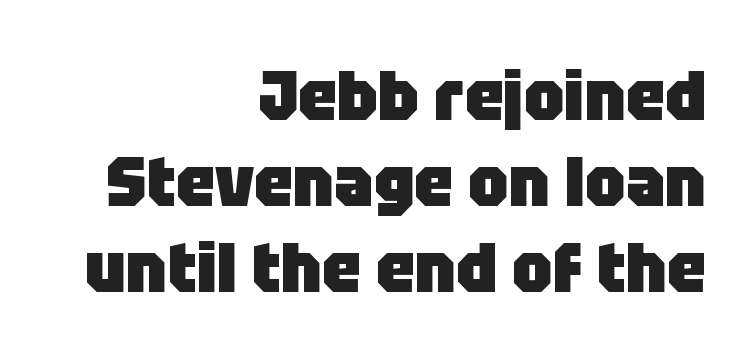
The image shows 70 px heavy sans-serif type, upright; set right-aligned, line spacing 1.23x, normal letter spacing, not underlined; low stroke contrast and a large x-height.
